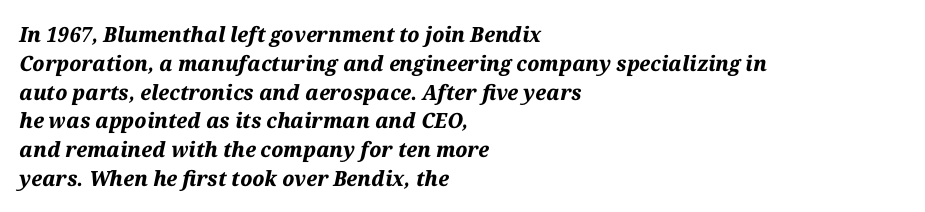
The image shows 21 px bold type, italic (leaning right); set left-aligned, normal line spacing (1.37x), normal letter spacing, not underlined.
